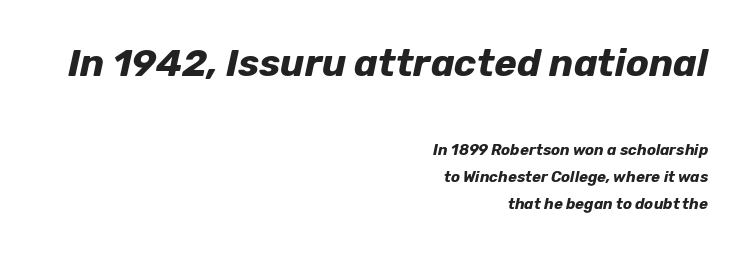
{"italic": "yes", "lean": "right", "slant_degrees": 12, "bold": "yes", "weight": "bold", "width": "normal", "stroke_contrast": "low", "x_height": "medium", "monospaced": "no", "underline": "no", "align": "right", "line_spacing_ratio": 1.82, "letter_spacing": "normal", "letter_spacing_em": 0.0, "larger_block": "first", "size_ratio": 2.53, "glyph_px": 38}
